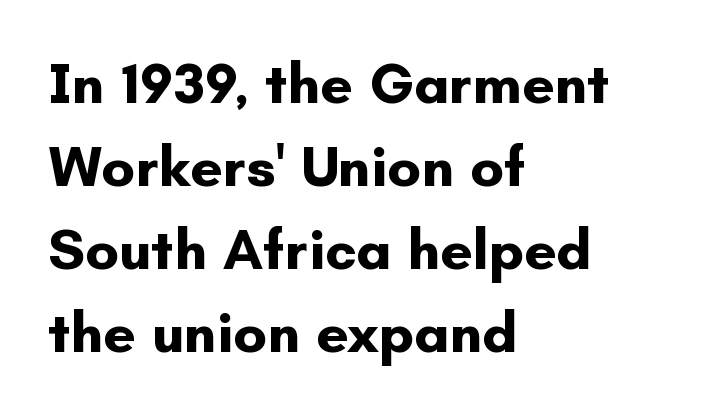
Heft: maximum for text — a bold. Unlike a traditional serif, this face leaves its strokes unadorned. The rendering keeps characters at their native spacing. Left-aligned paragraph, ragged on the right.
